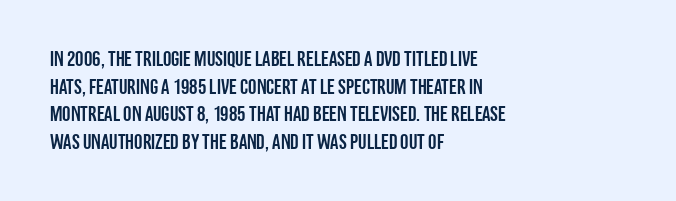
The image shows 21 px text type, upright; set left-aligned, normal line spacing (1.32x), normal letter spacing, not underlined.
